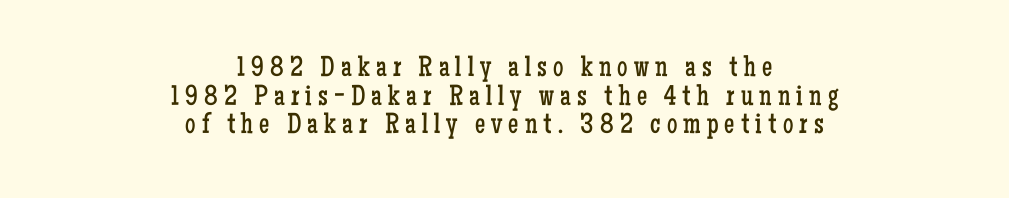
The image shows 29 px regular-weight, condensed serif type, upright; set centered, tight line spacing (0.99x), unusually wide letter spacing (+0.21 em), not underlined; low stroke contrast and a medium x-height.
